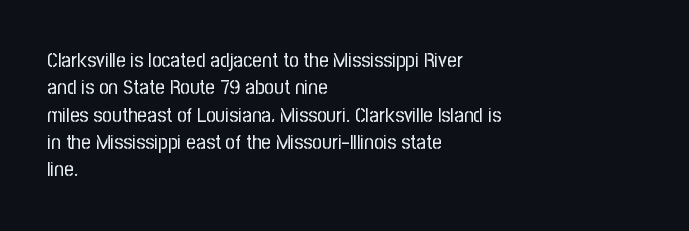
The image shows 21 px text type, upright; set left-aligned, normal line spacing (1.3x), normal letter spacing, not underlined.
